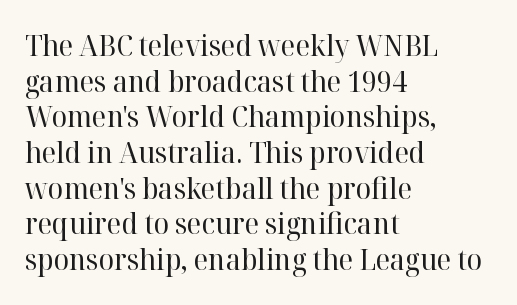
{"serif": "yes", "italic": "no", "bold": "no", "weight": "regular", "width": "normal", "stroke_contrast": "high", "x_height": "medium", "monospaced": "no", "underline": "no", "align": "left", "line_spacing_ratio": 1.23, "letter_spacing": "normal", "letter_spacing_em": 0.0, "glyph_px": 29}
